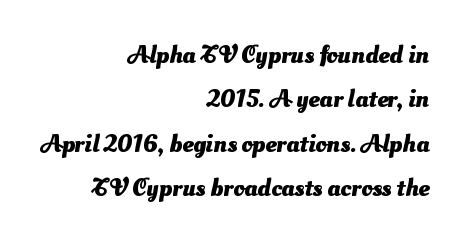
This rendering leaves character spacing at its baseline value. The foot of each line stays bare and open. Stroke thickness is high; the sample reads as a true bold. This sample is right-justified, so line beginnings fall wherever the words allow.
